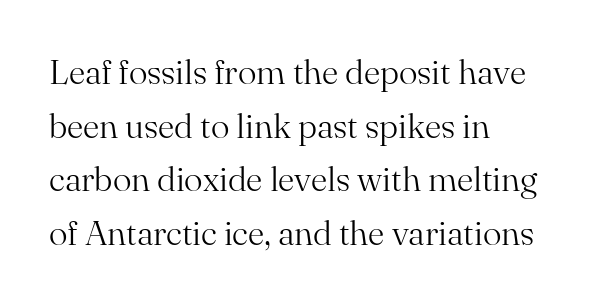
The image shows 35 px light serif type, upright; set left-aligned, normal line spacing (1.53x), normal letter spacing, not underlined; medium stroke contrast and a small x-height.
